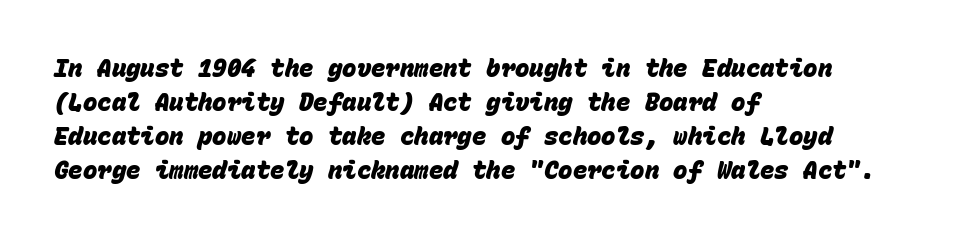
{"bold": "yes", "underline": "no", "align": "left", "line_spacing": "normal", "line_spacing_ratio": 1.42, "letter_spacing": "normal", "letter_spacing_em": 0.0, "glyph_px": 24}
